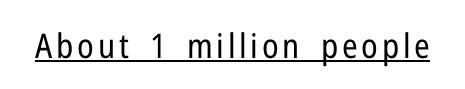
Q: Is the text bold? A: No.
Q: Is the text italic (slanted)? A: No, it is upright.
Q: Is the typeface a serif or a sans-serif typeface? A: Sans-serif.
Q: Is the text underlined? A: Yes.
Q: Width (condensed, normal, or wide)? A: Condensed.
Q: Stroke contrast? A: Low.
Q: x-height? A: Medium.
Q: Monospaced? A: No.
